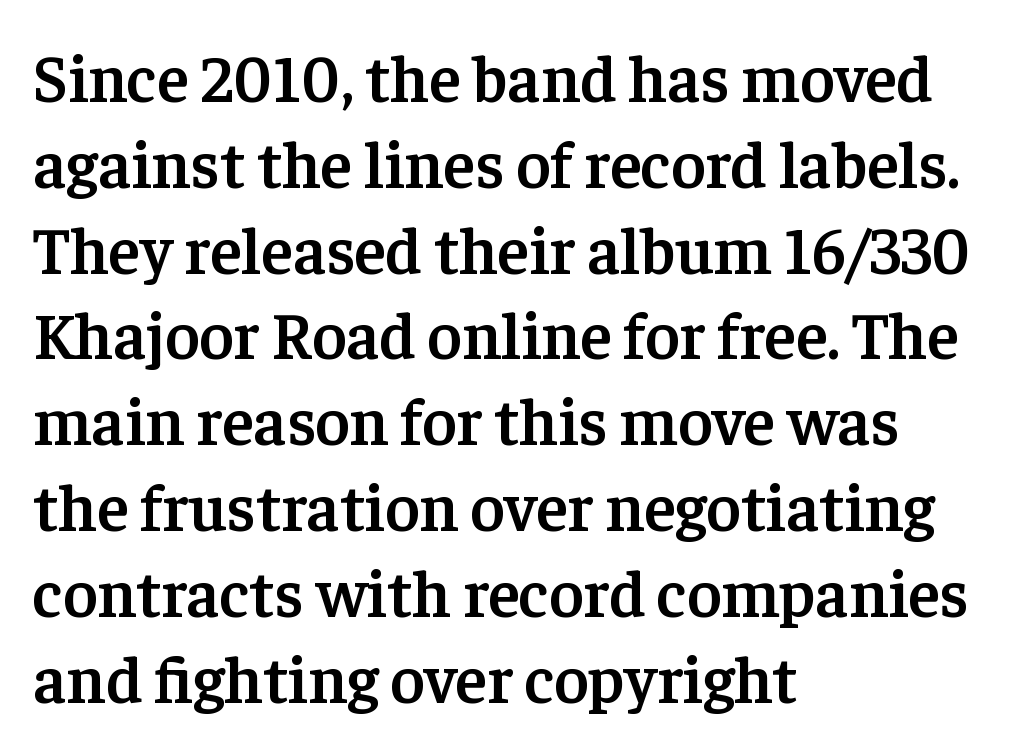
These lines are composed in type with serifs. A bare baseline throughout the passage. A fair bit of extra ink — the face is semibold, not bold. Spacing between characters is what you'd get straight out of the box.
